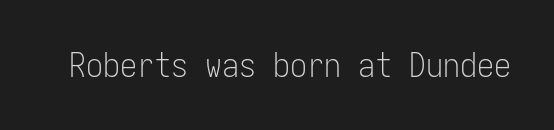
Q: Is the text bold? A: No.
Q: Is the text italic (slanted)? A: No, it is upright.
Q: Is the typeface a serif or a sans-serif typeface? A: Sans-serif.
Q: Is the text underlined? A: No.
Q: Is the spacing between letters normal or unusually wide? A: Normal.
Q: Width (condensed, normal, or wide)? A: Condensed.
Q: Stroke contrast? A: Low.
Q: x-height? A: Medium.
